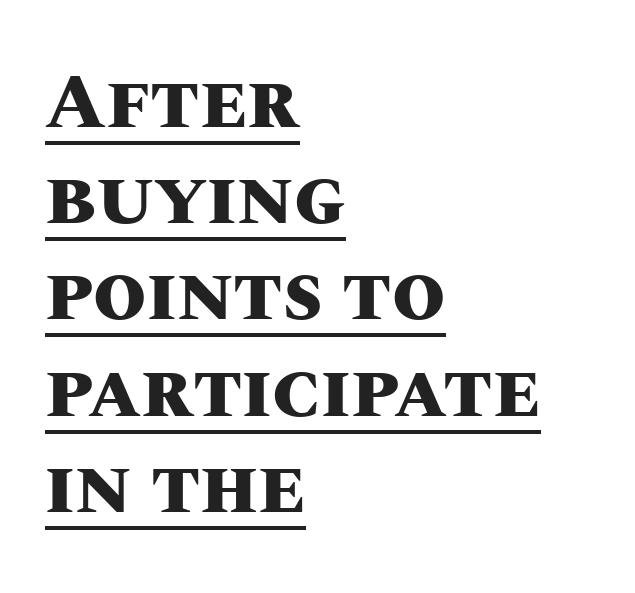
{"italic": "no", "bold": "yes", "weight": "heavy", "width": "normal", "stroke_contrast": "medium", "x_height": "large", "monospaced": "no", "underline": "yes", "align": "left", "line_spacing": "normal", "line_spacing_ratio": 1.25, "letter_spacing": "normal", "letter_spacing_em": 0.0, "glyph_px": 77}
